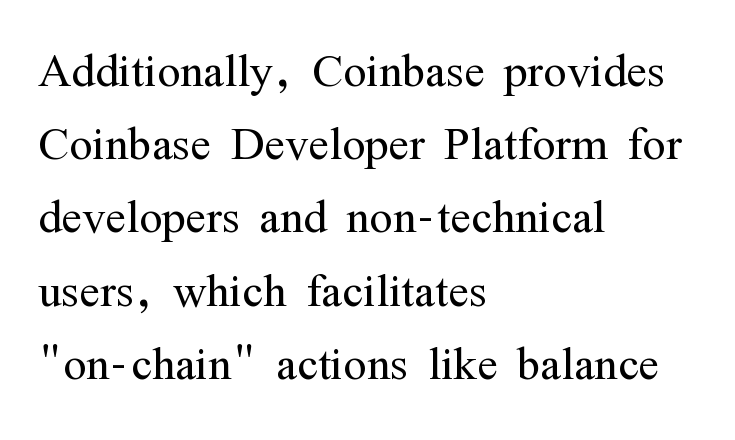
The image shows 61 px light, condensed serif type, upright; set left-aligned, line spacing 1.2x, normal letter spacing, not underlined; medium stroke contrast and a medium x-height.
